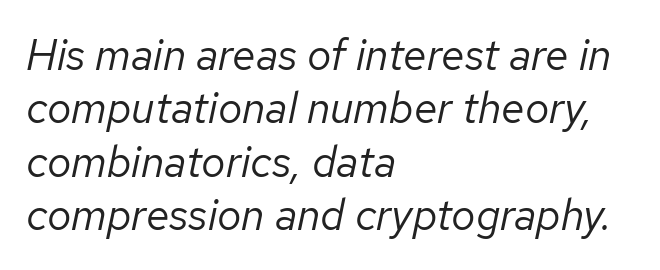
{"italic": "yes", "lean": "right", "slant_degrees": 12, "bold": "no", "weight": "regular", "width": "normal", "stroke_contrast": "low", "x_height": "medium", "monospaced": "no", "underline": "no", "align": "left", "line_spacing_ratio": 1.24, "letter_spacing": "normal", "letter_spacing_em": 0.0, "glyph_px": 43}
